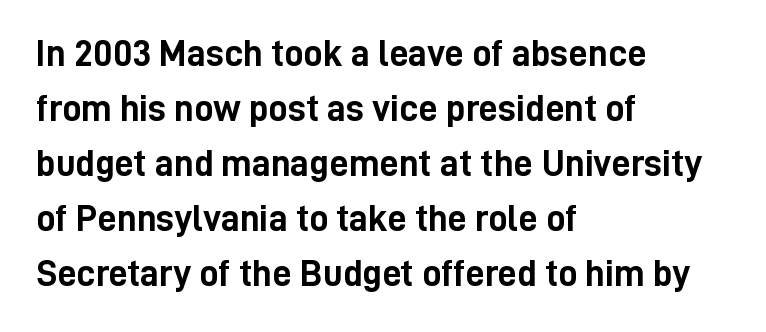
Set as a true bold cut, around the 700 mark. This rendering features lettering with no underline. You can tell from the bare stems that sans-serif type was used. These lines stack with their left ends in a neat column. Here the glyphs are tracked normally, forming tight word shapes.
